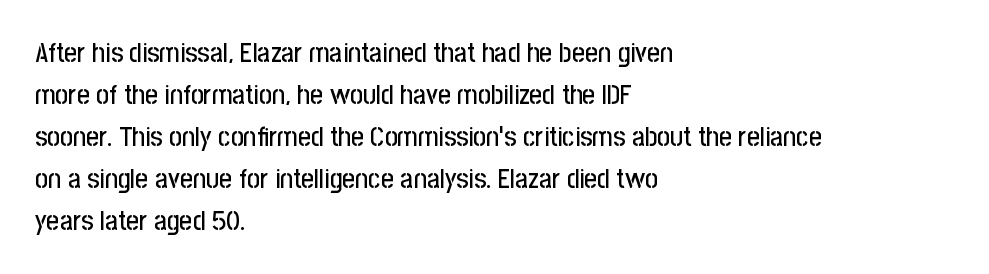
Q: Is the text italic (slanted)? A: No, it is upright.
Q: Is the typeface a serif or a sans-serif typeface? A: Sans-serif.
Q: Is the text underlined? A: No.
Q: How is the paragraph aligned? A: Left-aligned.
Q: Is the spacing between letters normal or unusually wide? A: Normal.
Q: Is the spacing between lines tight, normal or loose? A: Normal.
Q: Width (condensed, normal, or wide)? A: Condensed.
Q: Stroke contrast? A: Low.
Q: x-height? A: Medium.
Q: Monospaced? A: No.
